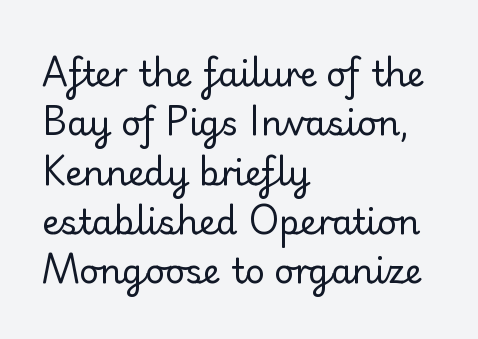
{"serif": "no", "italic": "no", "bold": "no", "weight": "regular", "width": "normal", "stroke_contrast": "low", "x_height": "small", "monospaced": "no", "underline": "no", "align": "left", "line_spacing": "normal", "line_spacing_ratio": 1.45, "letter_spacing": "normal", "letter_spacing_em": 0.0, "glyph_px": 34}
